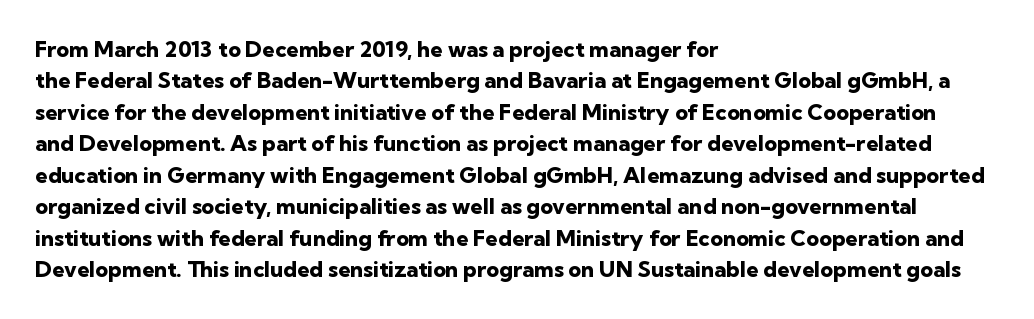
{"italic": "no", "bold": "yes", "underline": "no", "align": "left", "line_spacing": "normal", "line_spacing_ratio": 1.43, "letter_spacing": "normal", "letter_spacing_em": 0.0, "glyph_px": 22}
